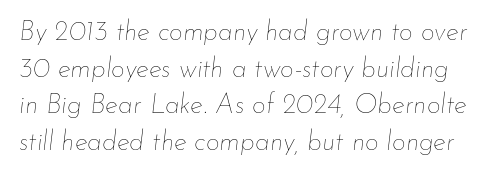
Letters rest on an invisible, unmarked baseline. On a weight scale, this lands at 450 or below. It's the slanting kind of type. Look at the tracking — it's just the regular setting, nothing added. Normally led — the rows are evenly, conventionally spaced.
